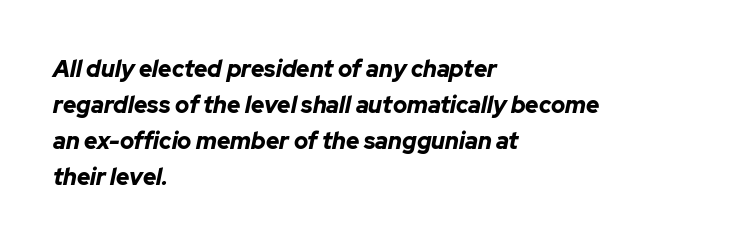
{"italic": "yes", "lean": "right", "slant_degrees": 12, "bold": "yes", "underline": "no", "align": "left", "line_spacing": "normal", "line_spacing_ratio": 1.56, "letter_spacing": "normal", "letter_spacing_em": 0.0, "glyph_px": 23}
